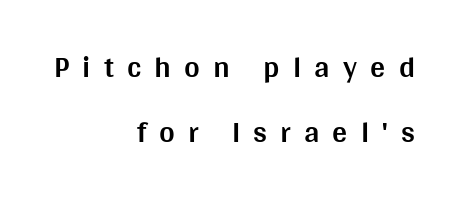
The image shows 30 px bold sans-serif type, upright; set right-aligned, loose line spacing (2.16x), unusually wide letter spacing (+0.44 em), not underlined; medium stroke contrast and a large x-height.
